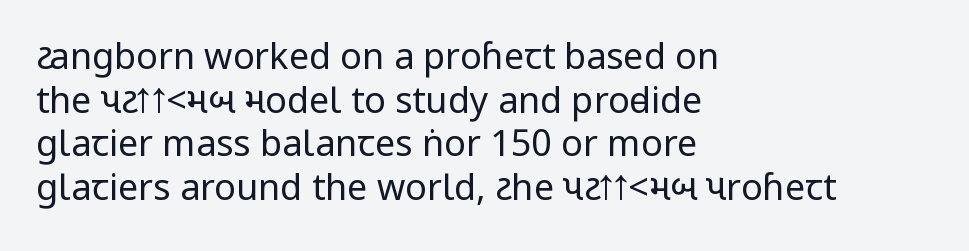
The face looks like a standard text weight, possibly lighter. Does the type have serifs? No, each stem ends abruptly. Honestly, the letter spacing is just normal — you wouldn't notice it. If you drew a ruler down the left edge, every line would touch it.
